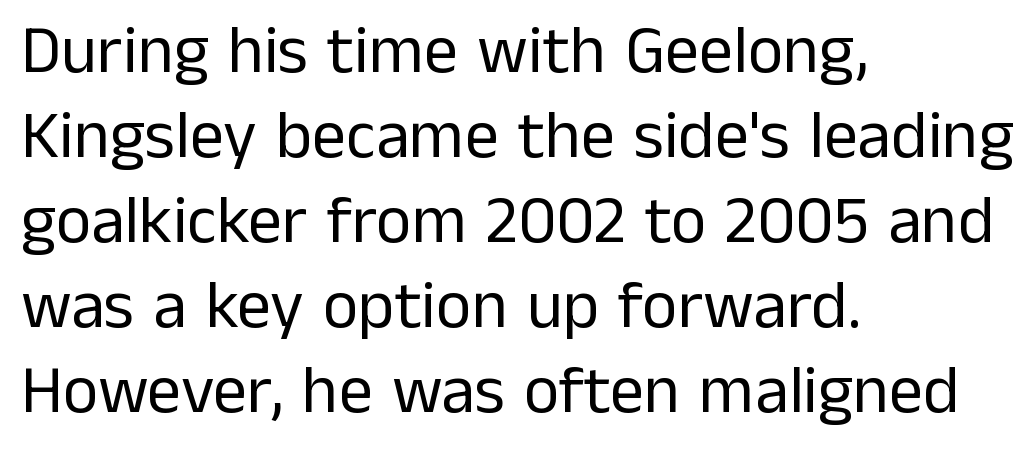
The image shows 68 px regular-weight sans-serif type, upright; set left-aligned, normal line spacing (1.25x), normal letter spacing, not underlined; low stroke contrast and a medium x-height.
